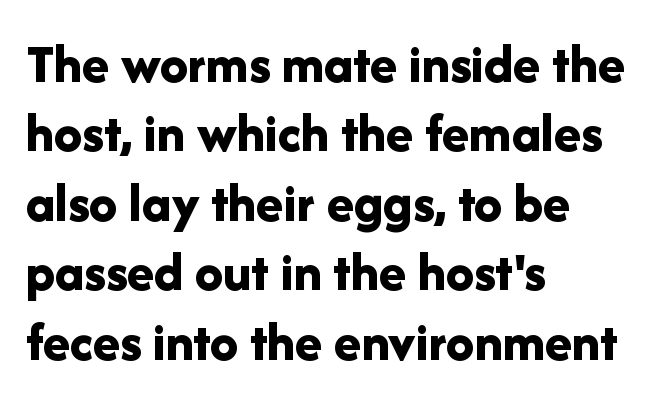
Q: Is the text bold? A: Yes.
Q: Is the text italic (slanted)? A: No, it is upright.
Q: Is the typeface a serif or a sans-serif typeface? A: Sans-serif.
Q: Is the text underlined? A: No.
Q: How is the paragraph aligned? A: Left-aligned.
Q: Is the spacing between letters normal or unusually wide? A: Normal.
Q: Width (condensed, normal, or wide)? A: Normal.
Q: Stroke contrast? A: Low.
Q: x-height? A: Medium.
Q: Monospaced? A: No.
